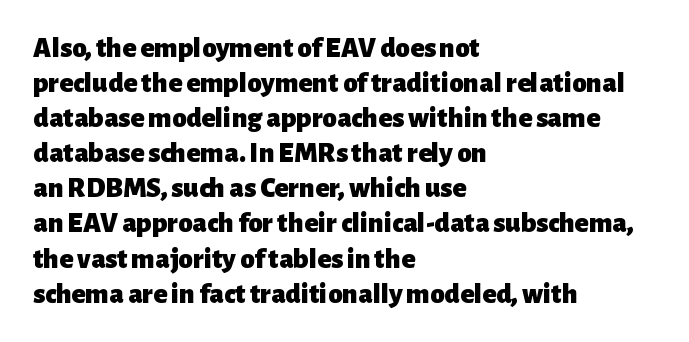
Q: Is the text bold? A: Yes.
Q: Is the text italic (slanted)? A: No, it is upright.
Q: Is the typeface a serif or a sans-serif typeface? A: Sans-serif.
Q: Is the text underlined? A: No.
Q: How is the paragraph aligned? A: Left-aligned.
Q: Is the spacing between letters normal or unusually wide? A: Normal.
Q: Width (condensed, normal, or wide)? A: Normal.
Q: Stroke contrast? A: Low.
Q: x-height? A: Medium.
Q: Monospaced? A: No.
